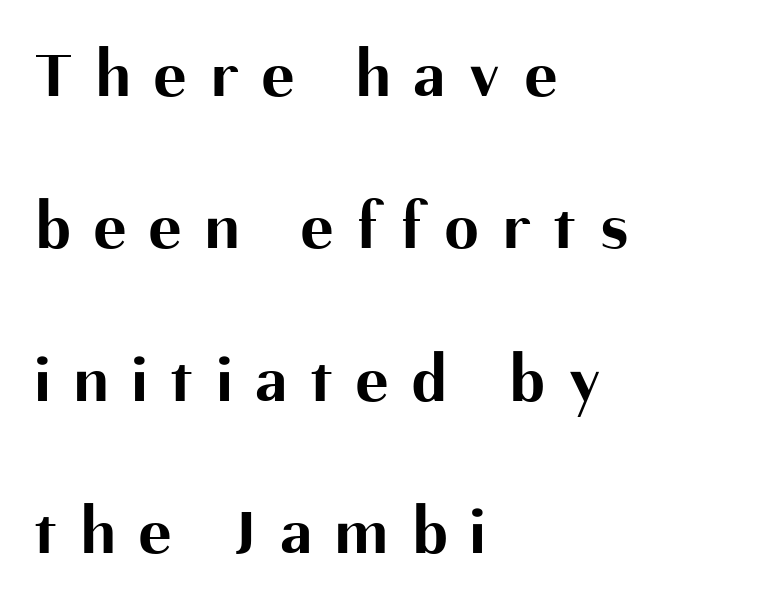
A roman cut, with each character standing at attention. Every letter is thick-stroked: bold, no question. The rendering inserts visible extra space after every character. If you drew a ruler down the left edge, every line would touch it. You could not count columns in this text — the font is proportionally spaced.
